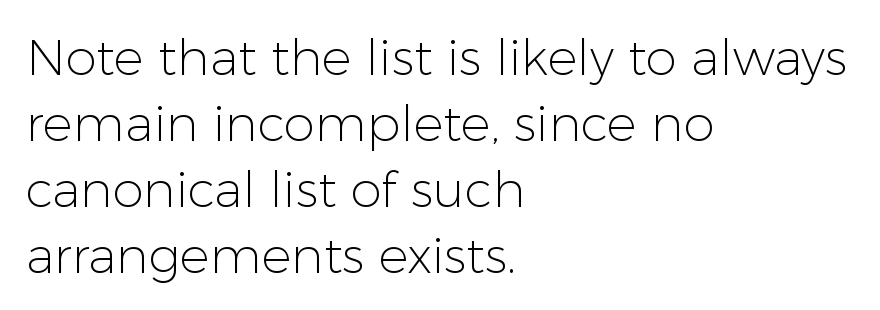
The image shows 50 px light sans-serif type, upright; set left-aligned, normal line spacing (1.32x), normal letter spacing, not underlined; low stroke contrast and a medium x-height.
